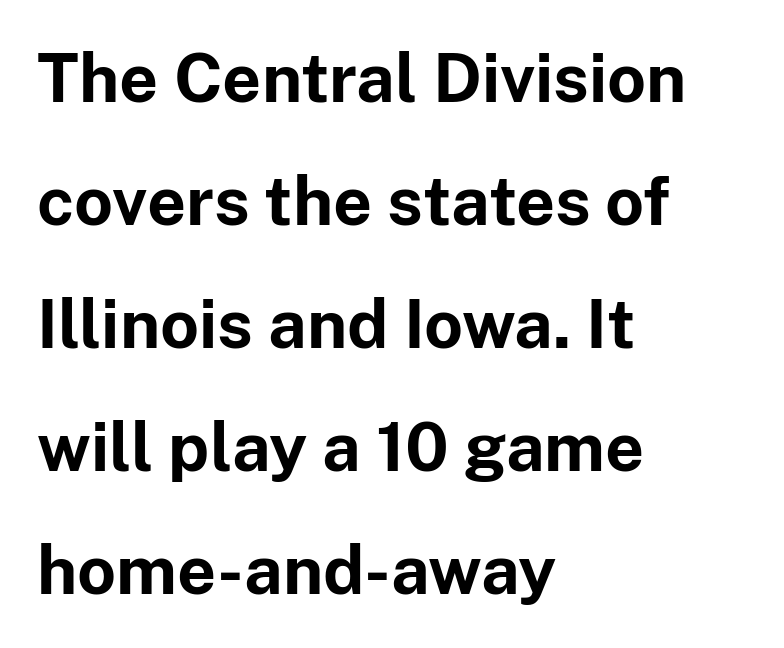
Each letter keeps its own natural width here, so spacing adapts to shape. Stroke terminals: plain, sans-serif. These words are printed bold, with thick strokes throughout. Posture: straight, roman, zero tilt. Glance below the letters and you will spot only blank space.
